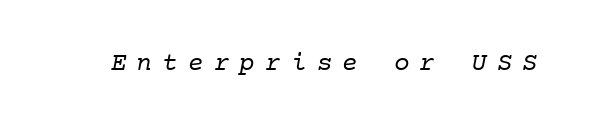
Q: Is the text bold? A: No.
Q: Is the text underlined? A: No.
Q: Is the spacing between letters normal or unusually wide? A: Unusually wide.
